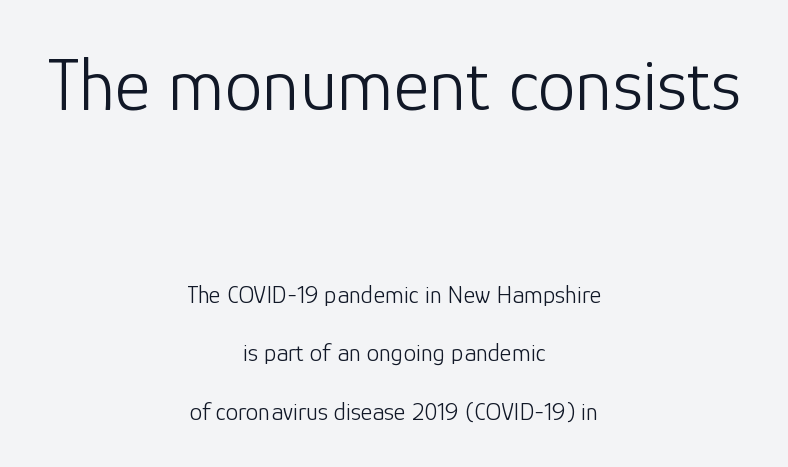
Q: Is the text bold? A: No.
Q: Is the text italic (slanted)? A: No, it is upright.
Q: Is the typeface a serif or a sans-serif typeface? A: Sans-serif.
Q: Is the text underlined? A: No.
Q: How is the paragraph aligned? A: Centered.
Q: Is the spacing between letters normal or unusually wide? A: Normal.
Q: Is the spacing between lines tight, normal or loose? A: Loose.
Q: Which block of text is set in a larger size, the first (top) or the second (bottom)? A: The first (top) one.
Q: Width (condensed, normal, or wide)? A: Normal.
Q: Stroke contrast? A: Low.
Q: x-height? A: Medium.
Q: Monospaced? A: No.
